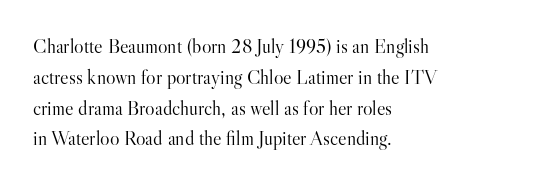
The image shows 20 px text type, upright; set left-aligned, normal line spacing (1.54x), normal letter spacing, not underlined.
